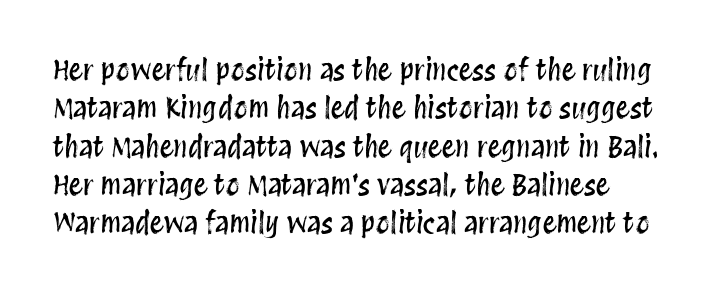
Q: Is the text italic (slanted)? A: No, it is upright.
Q: Is the text underlined? A: No.
Q: How is the paragraph aligned? A: Left-aligned.
Q: Is the spacing between letters normal or unusually wide? A: Normal.
Q: Is the spacing between lines tight, normal or loose? A: Normal.
Q: Width (condensed, normal, or wide)? A: Condensed.
Q: Stroke contrast? A: Medium.
Q: x-height? A: Large.
Q: Monospaced? A: No.
